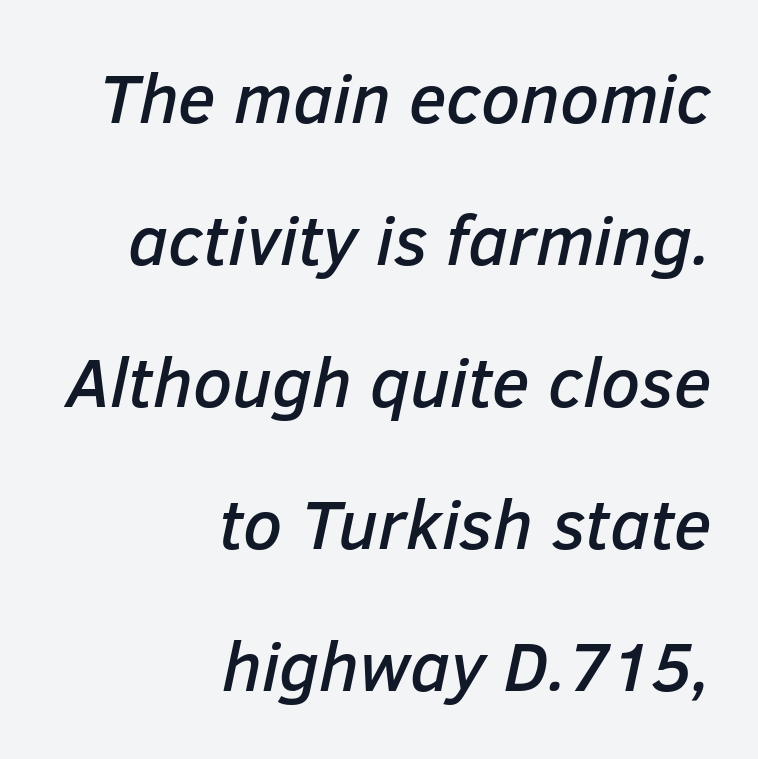
Q: Is the text italic (slanted)? A: Yes, it leans right by about 12 degrees.
Q: Is the text underlined? A: No.
Q: How is the paragraph aligned? A: Right-aligned.
Q: Is the spacing between letters normal or unusually wide? A: Normal.
Q: Is the spacing between lines tight, normal or loose? A: Loose.
Q: Width (condensed, normal, or wide)? A: Normal.
Q: Stroke contrast? A: Low.
Q: x-height? A: Medium.
Q: Monospaced? A: No.
